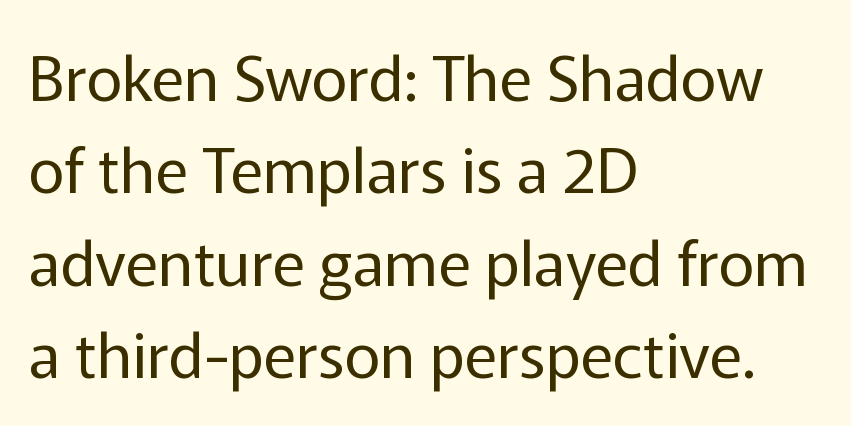
The image shows 62 px regular-weight sans-serif type, upright; set left-aligned, normal line spacing (1.49x), normal letter spacing, not underlined; low stroke contrast and a medium x-height.
